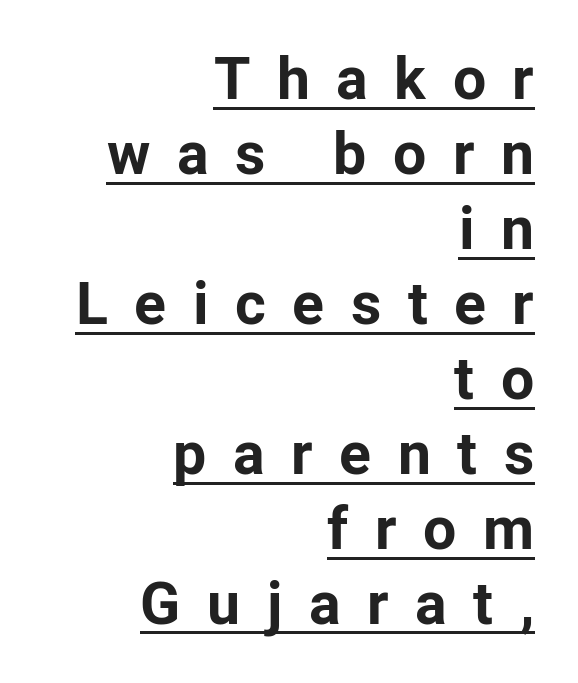
Q: Is the text bold? A: Yes.
Q: Is the text italic (slanted)? A: No, it is upright.
Q: Is the typeface a serif or a sans-serif typeface? A: Sans-serif.
Q: Is the text underlined? A: Yes.
Q: How is the paragraph aligned? A: Right-aligned.
Q: Is the spacing between letters normal or unusually wide? A: Unusually wide.
Q: Is the spacing between lines tight, normal or loose? A: Normal.
Q: Width (condensed, normal, or wide)? A: Normal.
Q: Stroke contrast? A: Low.
Q: x-height? A: Medium.
Q: Monospaced? A: No.
